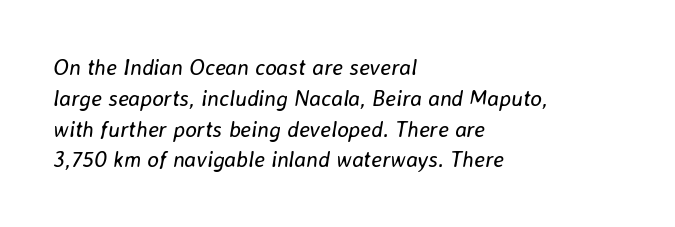
The image shows 22 px text type, italic (leaning right); set left-aligned, normal line spacing (1.4x), normal letter spacing, not underlined.
